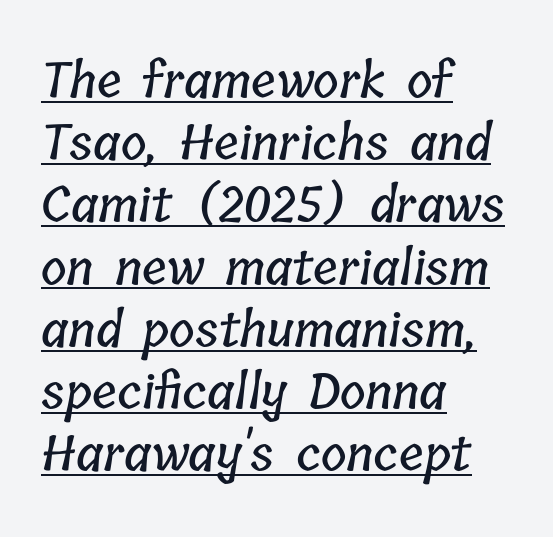
The image shows 49 px condensed type; set left-aligned, normal line spacing (1.27x), normal letter spacing, underlined; low stroke contrast and a medium x-height.
